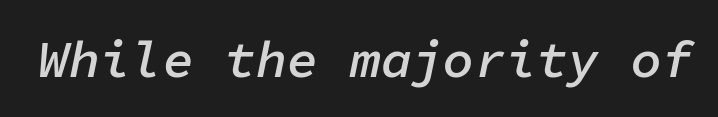
{"italic": "yes", "lean": "right", "slant_degrees": 11, "bold": "semi", "weight": "semibold", "width": "normal", "stroke_contrast": "low", "x_height": "medium", "monospaced": "yes", "underline": "no", "letter_spacing": "normal", "letter_spacing_em": 0.0, "glyph_px": 52}
